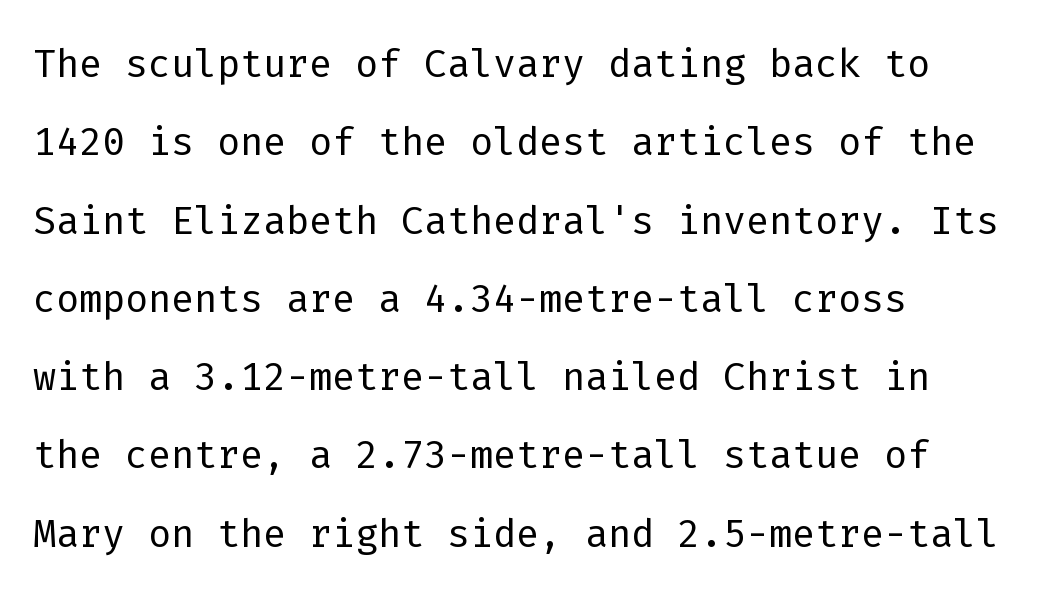
Letters rest on an invisible, unmarked baseline. Does the copy run flush right? No — it runs flush left. The passage shown is typed in a monospace face where columns stay perfectly aligned. You can tell from the bare stems that sans-serif type was used. The characters are drawn with everyday or finer stroke widths.
